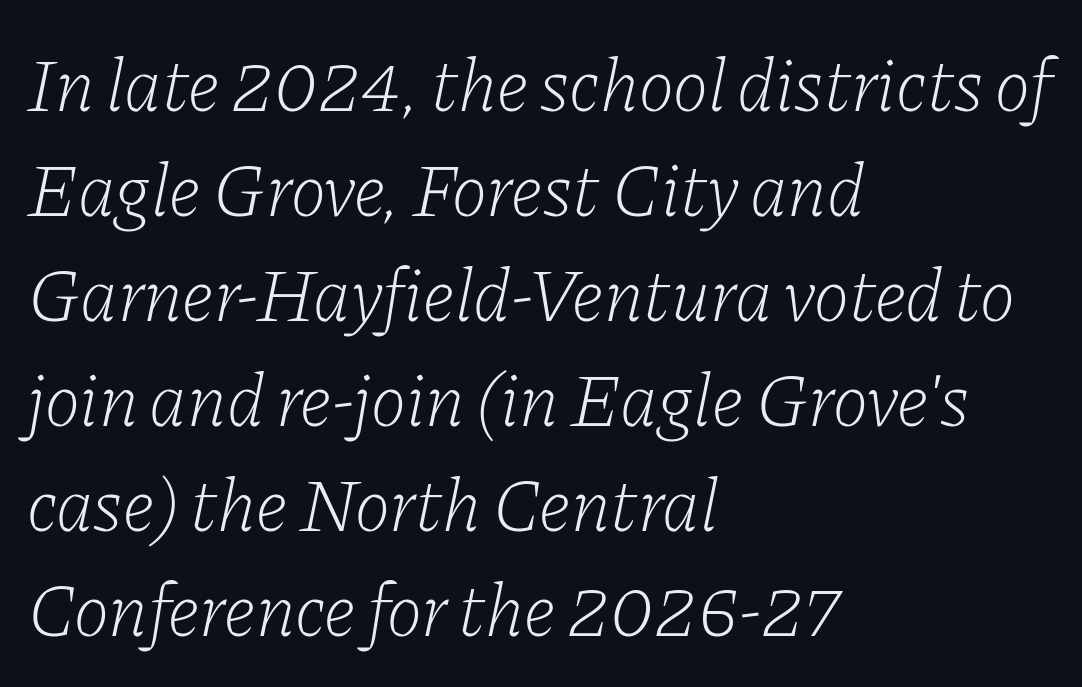
Is this a fixed-width face? No — the glyphs have proportional, varying widths. Underlining? Definitely not there. The passage is arranged the way most books set body copy — flush left. The tracking reads as untouched default to a designer's eye. Compared with typical paragraphs, the rows here are spaced about the same.
